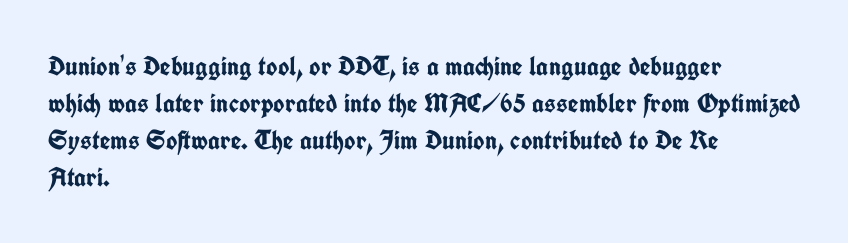
{"italic": "no", "bold": "yes", "underline": "no", "align": "left", "line_spacing": "normal", "line_spacing_ratio": 1.37, "letter_spacing": "normal", "letter_spacing_em": 0.0, "glyph_px": 27}
